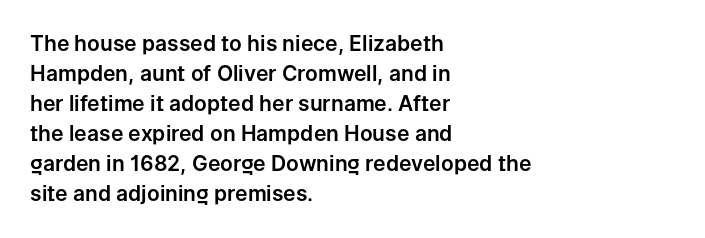
Q: Is the text italic (slanted)? A: No, it is upright.
Q: Is the text underlined? A: No.
Q: How is the paragraph aligned? A: Left-aligned.
Q: Is the spacing between letters normal or unusually wide? A: Normal.
Q: Is the spacing between lines tight, normal or loose? A: Normal.
